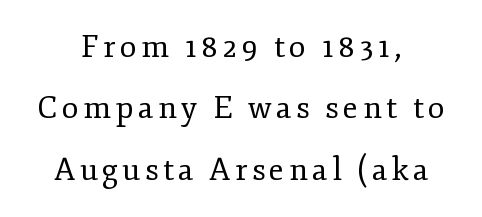
Q: Is the text bold? A: No.
Q: Is the text italic (slanted)? A: No, it is upright.
Q: Is the typeface a serif or a sans-serif typeface? A: Serif.
Q: Is the text underlined? A: No.
Q: How is the paragraph aligned? A: Centered.
Q: Is the spacing between lines tight, normal or loose? A: Loose.
Q: Width (condensed, normal, or wide)? A: Normal.
Q: Stroke contrast? A: Low.
Q: x-height? A: Small.
Q: Monospaced? A: No.
